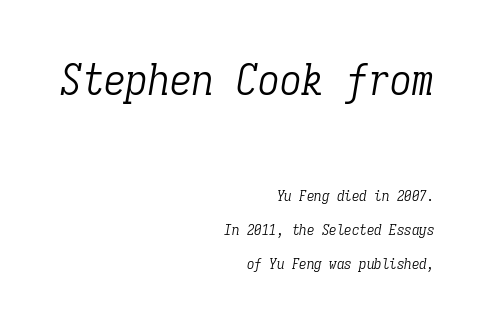
Looks like terminal output: every glyph gets an equal slot. Students, note that the glyphs here touch the page at normal intervals. The weight would be labelled regular, book, light, or lighter still. The passage shown is not underscored anywhere. The letters carry serifs — small finishing strokes at the ends of their stems.
